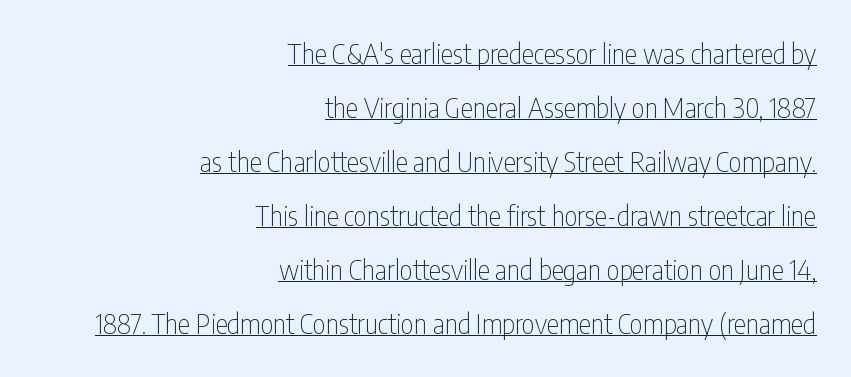
Q: Is the text bold? A: No.
Q: Is the text italic (slanted)? A: No, it is upright.
Q: Is the typeface a serif or a sans-serif typeface? A: Sans-serif.
Q: Is the text underlined? A: Yes.
Q: How is the paragraph aligned? A: Right-aligned.
Q: Is the spacing between letters normal or unusually wide? A: Normal.
Q: Is the spacing between lines tight, normal or loose? A: Loose.
Q: Width (condensed, normal, or wide)? A: Condensed.
Q: Stroke contrast? A: Low.
Q: x-height? A: Medium.
Q: Monospaced? A: No.
